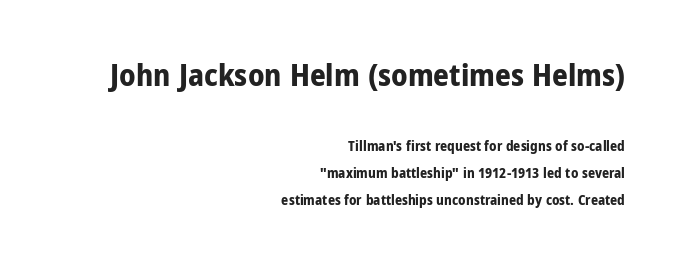
Q: Is the text bold? A: Yes.
Q: Is the text italic (slanted)? A: No, it is upright.
Q: Is the typeface a serif or a sans-serif typeface? A: Sans-serif.
Q: Is the text underlined? A: No.
Q: How is the paragraph aligned? A: Right-aligned.
Q: Is the spacing between letters normal or unusually wide? A: Normal.
Q: Is the spacing between lines tight, normal or loose? A: Loose.
Q: Which block of text is set in a larger size, the first (top) or the second (bottom)? A: The first (top) one.
Q: Width (condensed, normal, or wide)? A: Condensed.
Q: Stroke contrast? A: Low.
Q: x-height? A: Medium.
Q: Monospaced? A: No.
